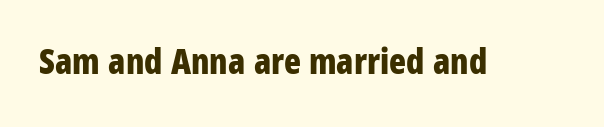
The image shows 35 px bold, condensed sans-serif type, upright; set normal letter spacing, not underlined; low stroke contrast and a large x-height.
